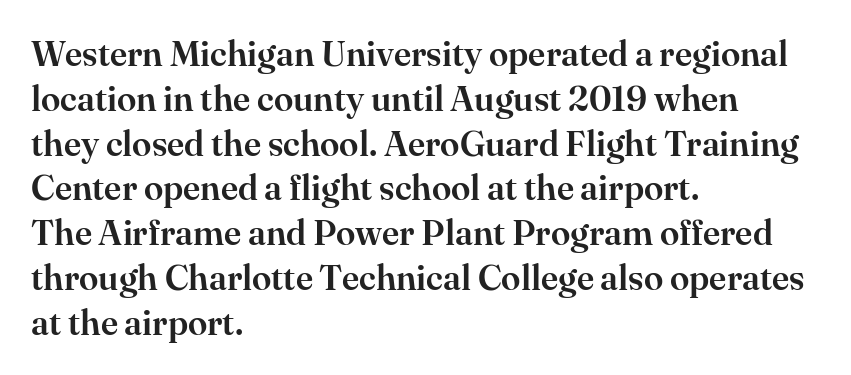
Style check: upright. The face used here is rendered with its standard letterfit. Each letter keeps its own natural width here, so spacing adapts to shape. Note: serifs present on the glyphs.
